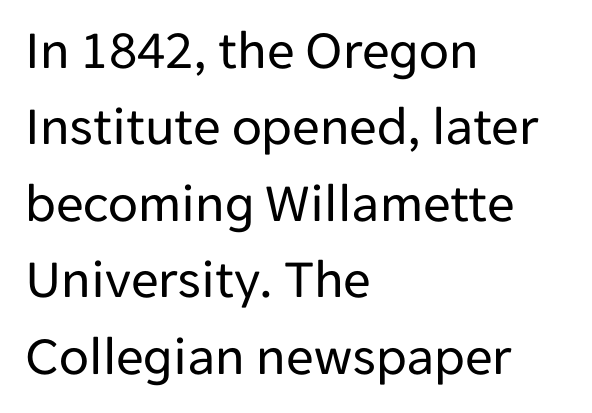
The image shows 55 px regular-weight sans-serif type, upright; set left-aligned, normal line spacing (1.39x), normal letter spacing, not underlined; low stroke contrast and a medium x-height.
